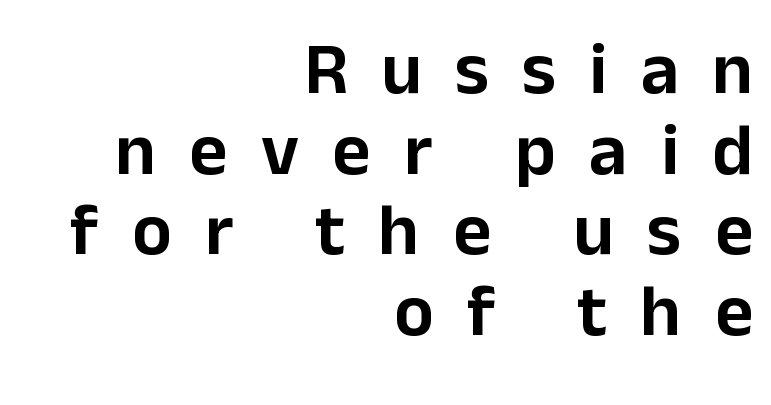
The image shows 74 px sans-serif type, upright; set right-aligned, tight line spacing (1.09x), unusually wide letter spacing (+0.45 em), not underlined; low stroke contrast and a medium x-height.
